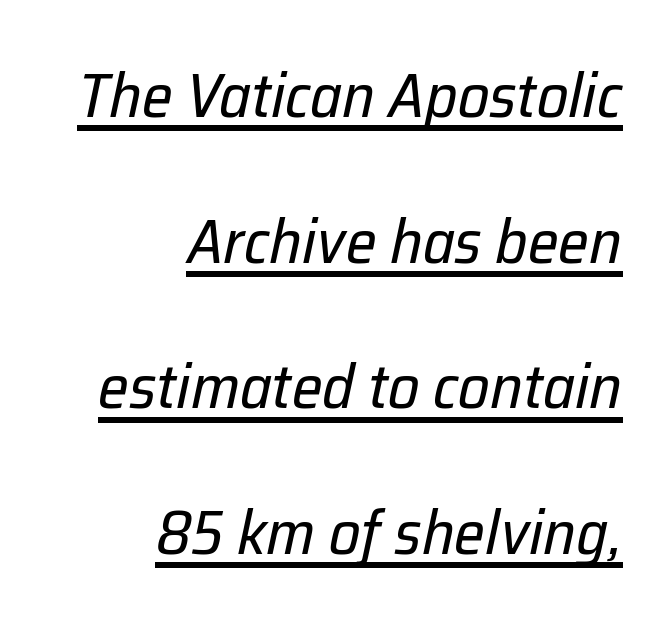
The image shows 62 px regular-weight type, italic (leaning right); set right-aligned, loose line spacing (2.35x), normal letter spacing, underlined; low stroke contrast and a medium x-height.
